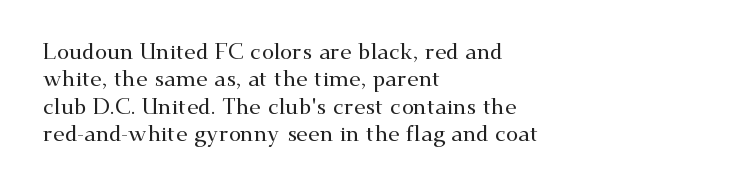
{"italic": "no", "underline": "no", "align": "left", "line_spacing": "normal", "line_spacing_ratio": 1.25, "letter_spacing": "normal", "letter_spacing_em": 0.0, "glyph_px": 22}
